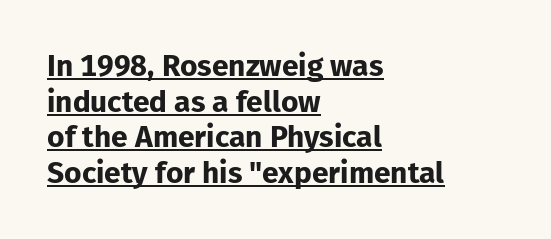
The image shows 30 px bold sans-serif type, upright; set left-aligned, line spacing 1.19x, normal letter spacing, underlined; low stroke contrast and a medium x-height.
